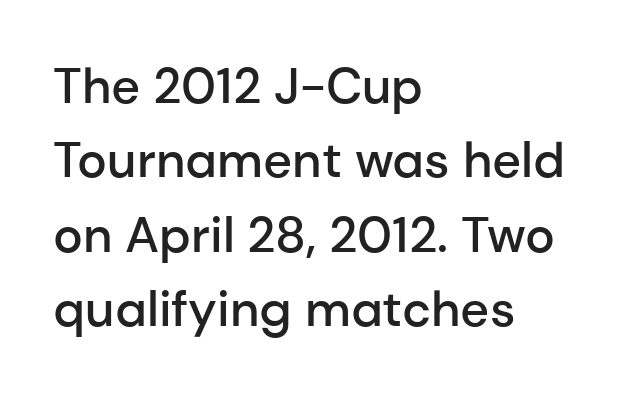
The image shows 50 px semibold sans-serif type, upright; set left-aligned, normal line spacing (1.49x), normal letter spacing, not underlined; low stroke contrast and a medium x-height.
